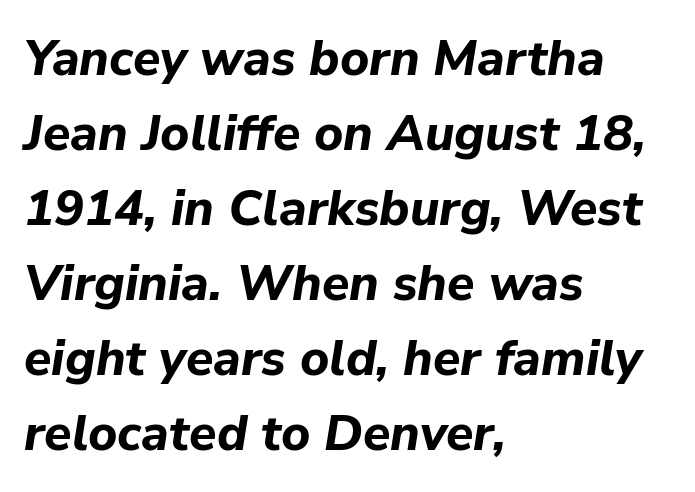
{"italic": "yes", "lean": "right", "slant_degrees": 9, "bold": "yes", "weight": "bold", "width": "normal", "stroke_contrast": "low", "x_height": "medium", "monospaced": "no", "underline": "no", "align": "left", "line_spacing": "normal", "line_spacing_ratio": 1.5, "letter_spacing": "normal", "letter_spacing_em": 0.0, "glyph_px": 50}
